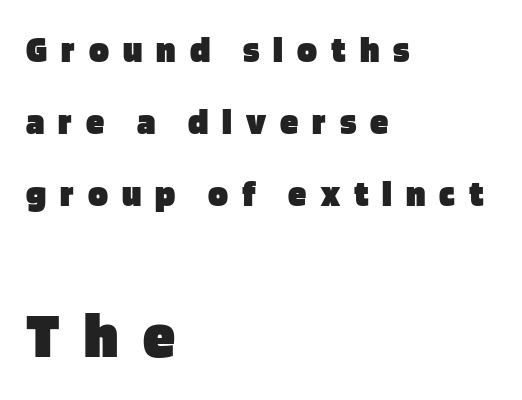
Glyph-to-glyph distance is far greater than everyday printed text. This sample uses a sans-serif face. Every letter is thick-stroked: bold, no question. The area under the type is left untouched. Line starts are locked; line ends wander. Is the lower block the larger one? Yes — the lower block carries the bigger type.
